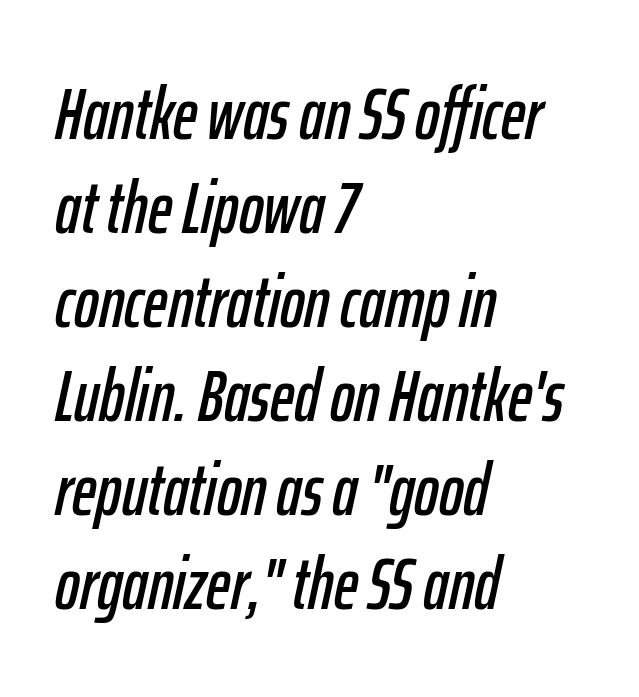
{"italic": "yes", "lean": "right", "slant_degrees": 12, "width": "condensed", "stroke_contrast": "low", "x_height": "medium", "monospaced": "no", "underline": "no", "align": "left", "line_spacing": "normal", "line_spacing_ratio": 1.27, "letter_spacing": "normal", "letter_spacing_em": 0.0, "glyph_px": 74}
